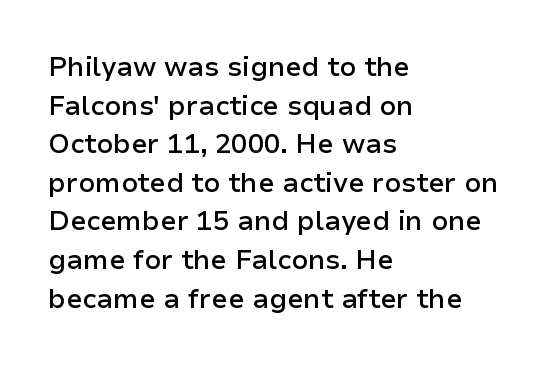
{"italic": "no", "bold": "semi", "underline": "no", "align": "left", "line_spacing": "normal", "line_spacing_ratio": 1.43, "letter_spacing": "normal", "letter_spacing_em": 0.0, "glyph_px": 27}
